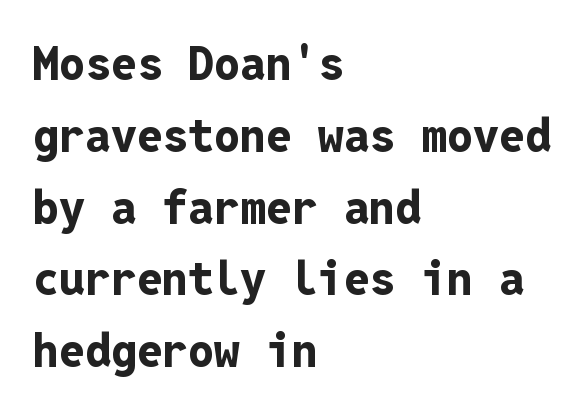
Q: Is the text bold? A: Yes.
Q: Is the text italic (slanted)? A: No, it is upright.
Q: Is the typeface a serif or a sans-serif typeface? A: Sans-serif.
Q: Is the text underlined? A: No.
Q: How is the paragraph aligned? A: Left-aligned.
Q: Is the spacing between letters normal or unusually wide? A: Normal.
Q: Is the spacing between lines tight, normal or loose? A: Normal.
Q: Width (condensed, normal, or wide)? A: Normal.
Q: Stroke contrast? A: Low.
Q: x-height? A: Medium.
Q: Monospaced? A: Yes.
